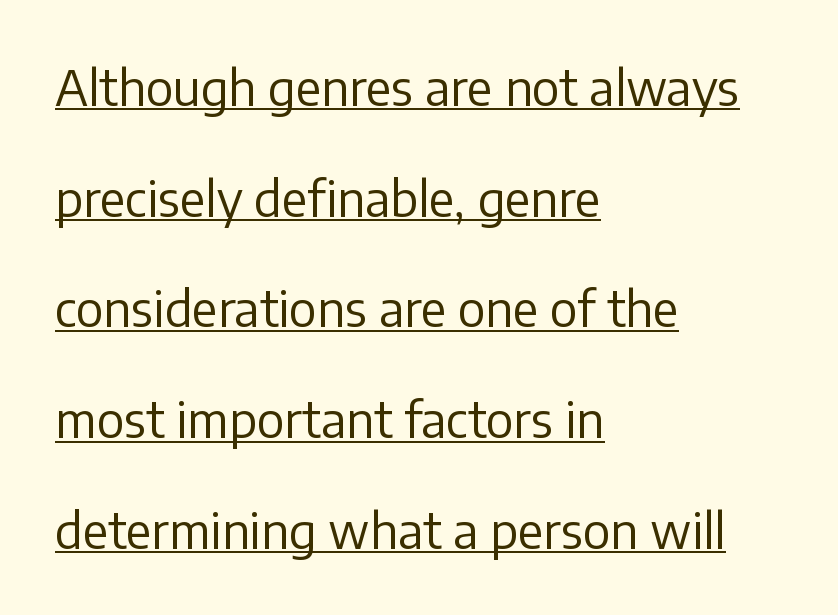
The image shows 49 px regular-weight sans-serif type, upright; set left-aligned, loose line spacing (2.26x), normal letter spacing, underlined; low stroke contrast and a medium x-height.
